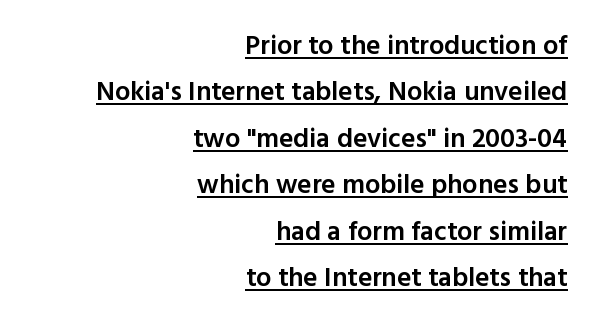
The image shows 27 px text type, upright; set right-aligned, line spacing 1.72x, normal letter spacing, underlined.
